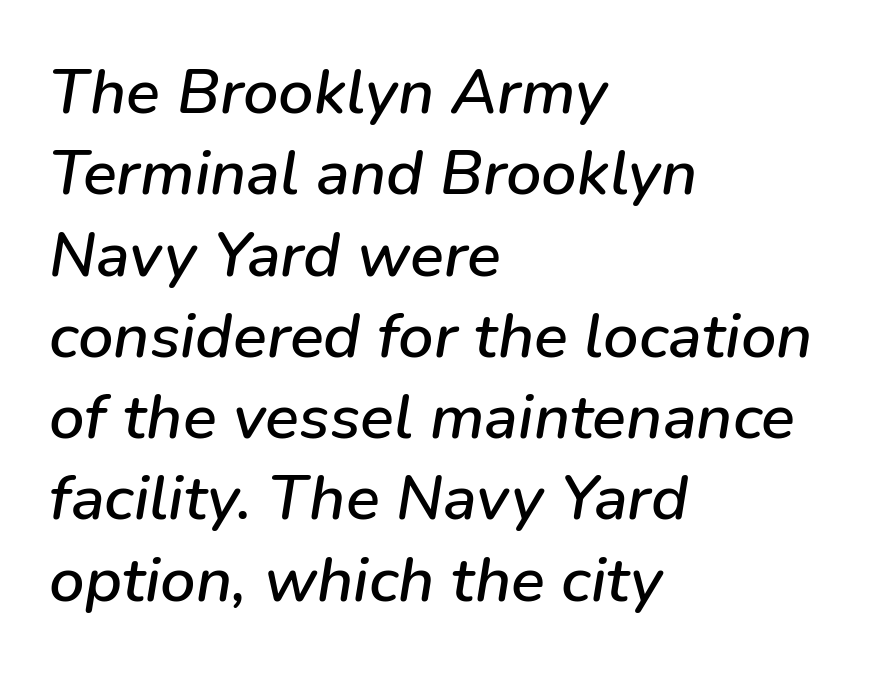
Q: Is the text italic (slanted)? A: Yes, it leans right by about 9 degrees.
Q: Is the text underlined? A: No.
Q: How is the paragraph aligned? A: Left-aligned.
Q: Is the spacing between letters normal or unusually wide? A: Normal.
Q: Is the spacing between lines tight, normal or loose? A: Normal.
Q: Width (condensed, normal, or wide)? A: Normal.
Q: Stroke contrast? A: Low.
Q: x-height? A: Medium.
Q: Monospaced? A: No.
